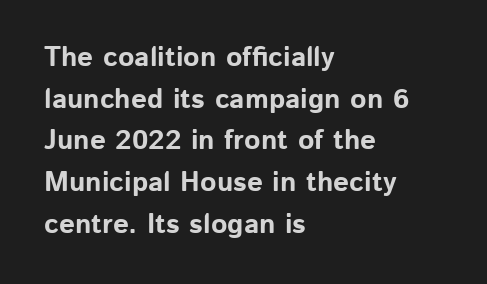
The image shows 28 px bold sans-serif type, upright; set left-aligned, normal line spacing (1.49x), normal letter spacing, not underlined; low stroke contrast and a medium x-height.
